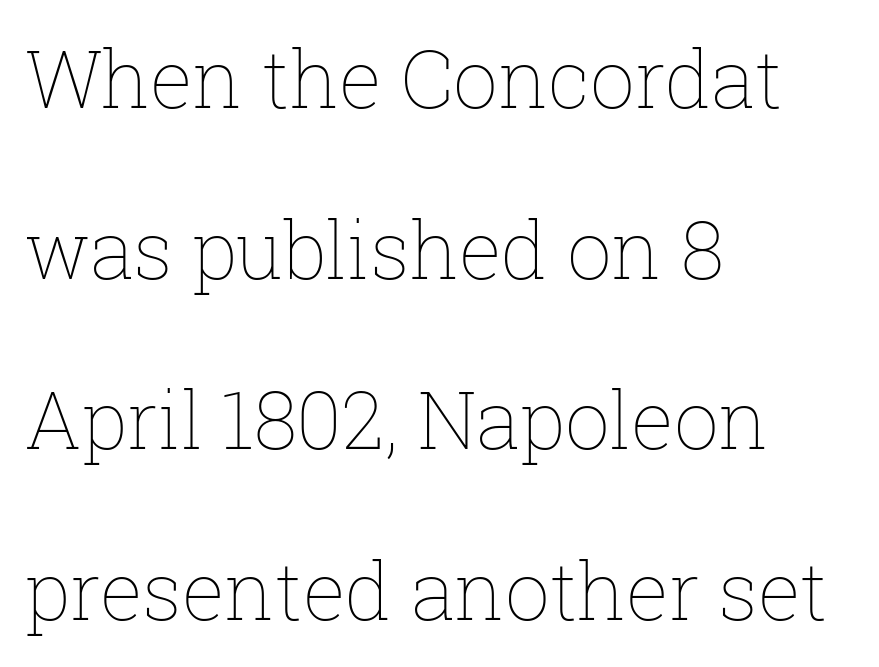
{"italic": "no", "bold": "no", "weight": "thin", "width": "normal", "stroke_contrast": "low", "x_height": "medium", "monospaced": "no", "underline": "no", "align": "left", "line_spacing": "loose", "line_spacing_ratio": 2.16, "letter_spacing": "normal", "letter_spacing_em": 0.0, "glyph_px": 79}
